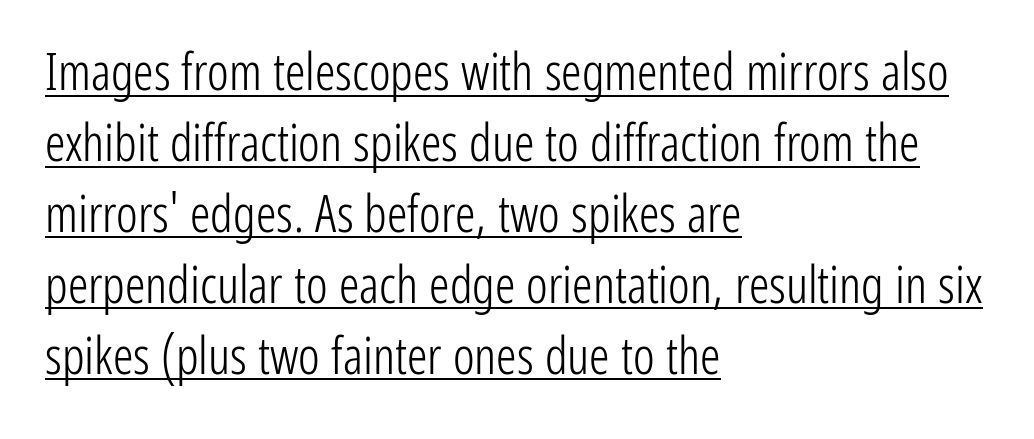
This sample has the flowing, uneven cadence of proportional lettering. A typesetter would call this zero additional tracking. What kind of face is this? One without serifs — a sans. Emphasis is given by a line drawn under the lettering. Posture: straight, roman, zero tilt. Unbolded letterforms with no extra heft.
